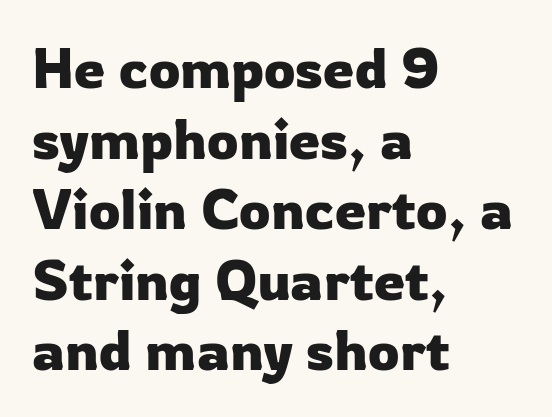
{"serif": "no", "italic": "no", "width": "normal", "stroke_contrast": "low", "x_height": "medium", "monospaced": "no", "underline": "no", "align": "left", "line_spacing": "normal", "line_spacing_ratio": 1.26, "letter_spacing": "normal", "letter_spacing_em": 0.0, "glyph_px": 56}
